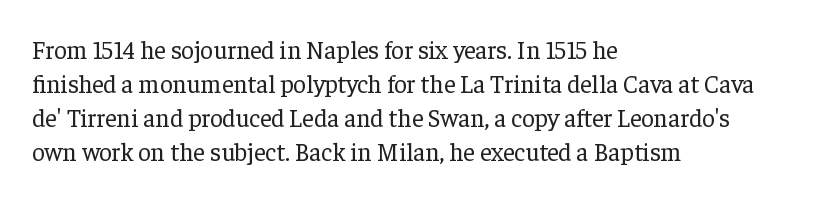
Q: Is the text bold? A: No.
Q: Is the text italic (slanted)? A: No, it is upright.
Q: Is the text underlined? A: No.
Q: How is the paragraph aligned? A: Left-aligned.
Q: Is the spacing between letters normal or unusually wide? A: Normal.
Q: Is the spacing between lines tight, normal or loose? A: Normal.
